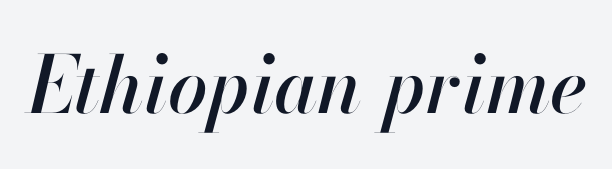
Looks like regular typesetting: each glyph gets only the width it needs. Would a proofreader flag this as italicized? Yes. Inter-character spacing is left at the font's built-in metrics. The words here are not underlined.
